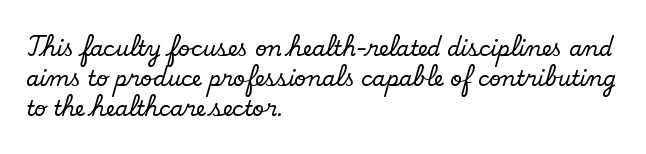
Q: Is the text italic (slanted)? A: Yes.
Q: Is the text underlined? A: No.
Q: How is the paragraph aligned? A: Left-aligned.
Q: Is the spacing between letters normal or unusually wide? A: Normal.
Q: Is the spacing between lines tight, normal or loose? A: Normal.
